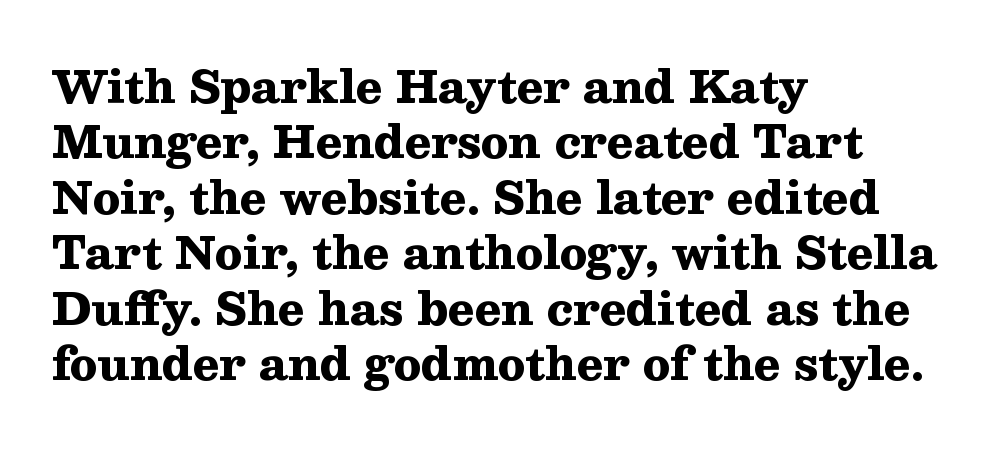
The foot of each line stays bare and open. Think of a printed novel: that variable character pitch is what you see here. If you drew a line through each stem, it would be perfectly vertical. I'd call this a serif setting — the letters wear small feet. One-word summary of the alignment: left.
